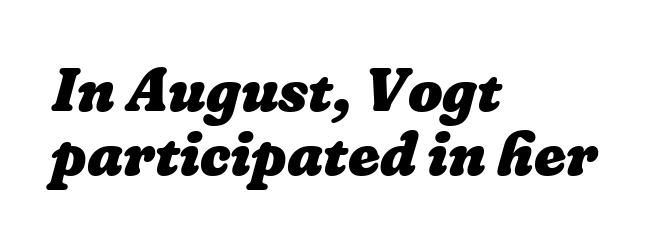
Q: Is the text bold? A: Yes.
Q: Is the text underlined? A: No.
Q: How is the paragraph aligned? A: Left-aligned.
Q: Is the spacing between letters normal or unusually wide? A: Normal.
Q: Is the spacing between lines tight, normal or loose? A: Tight.
Q: Width (condensed, normal, or wide)? A: Normal.
Q: Stroke contrast? A: Low.
Q: x-height? A: Medium.
Q: Monospaced? A: No.
